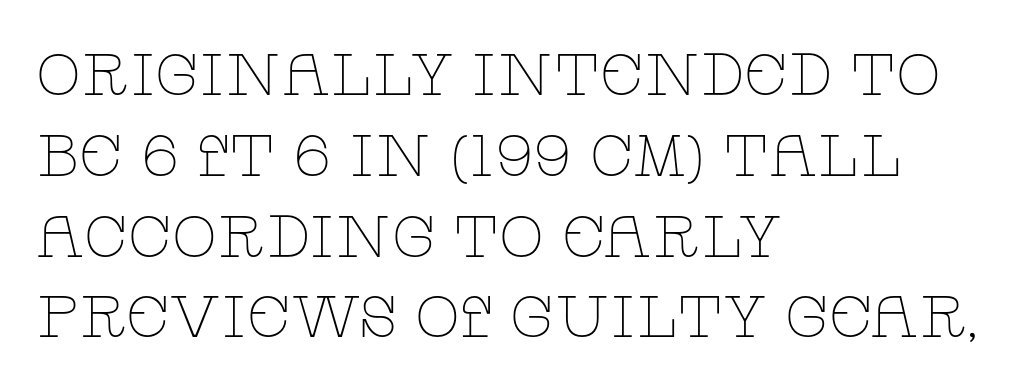
The image shows 59 px thin, wide serif type, upright; set left-aligned, normal line spacing (1.37x), normal letter spacing, not underlined; low stroke contrast and a large x-height.
